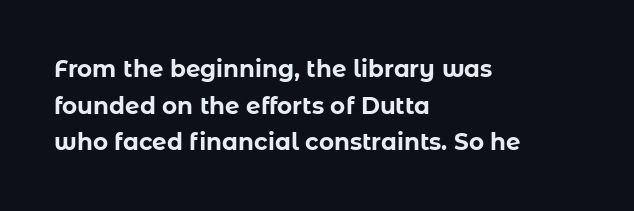
{"italic": "no", "bold": "yes", "underline": "no", "align": "left", "line_spacing": "normal", "line_spacing_ratio": 1.59, "letter_spacing": "normal", "letter_spacing_em": 0.0, "glyph_px": 23}
